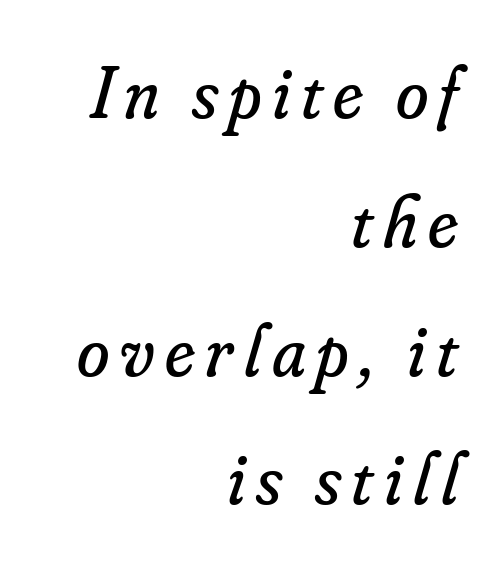
The image shows 74 px regular-weight serif type, italic (leaning right); set right-aligned, line spacing 1.74x, not underlined; low stroke contrast and a small x-height.
